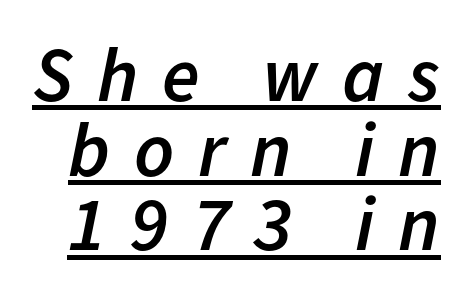
{"italic": "yes", "lean": "right", "slant_degrees": 11, "bold": "semi", "weight": "semibold", "width": "normal", "stroke_contrast": "low", "x_height": "medium", "monospaced": "no", "underline": "yes", "line_spacing": "tight", "line_spacing_ratio": 0.97, "letter_spacing": "wide", "letter_spacing_em": 0.31, "glyph_px": 77}
